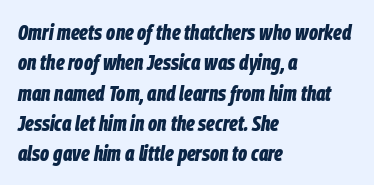
The image shows 22 px bold type, italic (leaning right); set left-aligned, normal line spacing (1.38x), normal letter spacing, not underlined.
